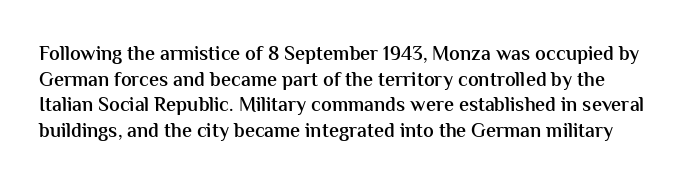
Q: Is the text bold? A: Semi-bold.
Q: Is the text italic (slanted)? A: No, it is upright.
Q: Is the text underlined? A: No.
Q: Is the spacing between letters normal or unusually wide? A: Normal.
Q: Is the spacing between lines tight, normal or loose? A: Normal.
